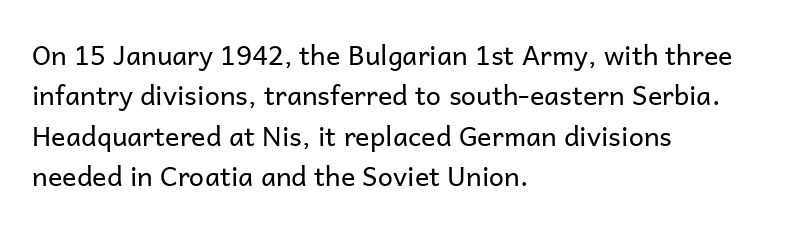
{"italic": "no", "bold": "no", "underline": "no", "align": "left", "line_spacing": "normal", "line_spacing_ratio": 1.5, "letter_spacing": "normal", "letter_spacing_em": 0.0, "glyph_px": 27}
